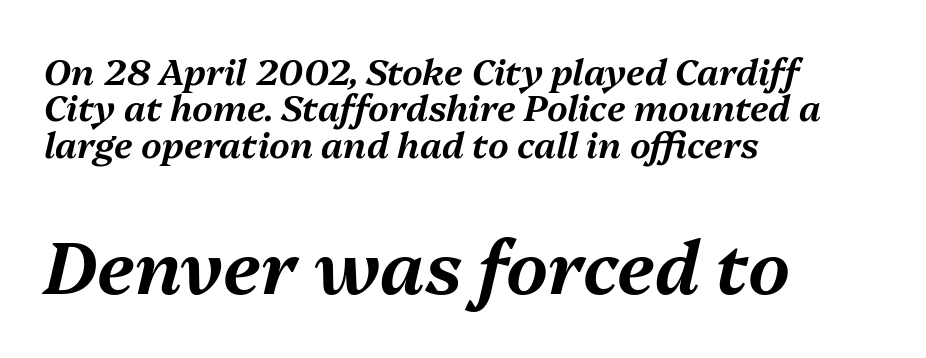
The image shows 73 px text type, italic (leaning right); set left-aligned, tight line spacing (1.01x), normal letter spacing, not underlined; the second (bottom) block is 2.03x larger; medium stroke contrast and a medium x-height.
